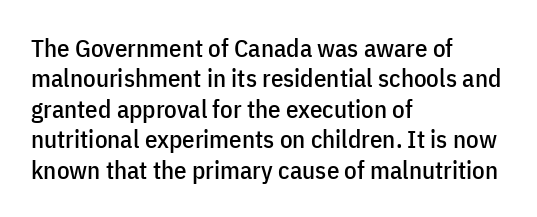
The typography opts for an upright posture over an oblique one. The letterforms sit shoulder to shoulder at normal distance. Compared with a centered layout, this one pins lines to the left instead. Descenders are the only things crossing below the line.
